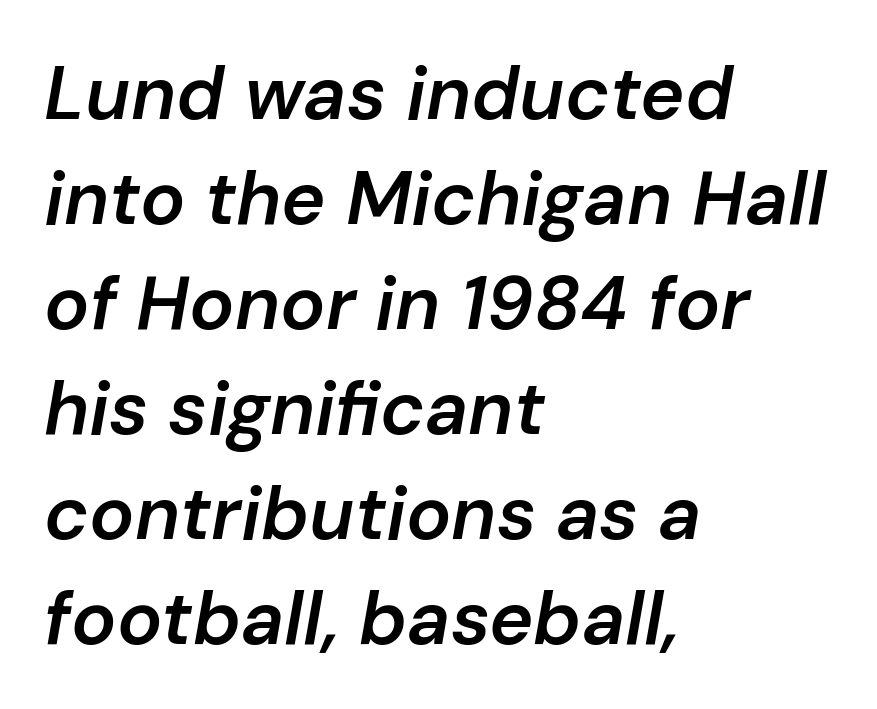
The image shows 75 px semibold type, italic (leaning right); set left-aligned, normal line spacing (1.4x), normal letter spacing, not underlined; low stroke contrast and a medium x-height.
